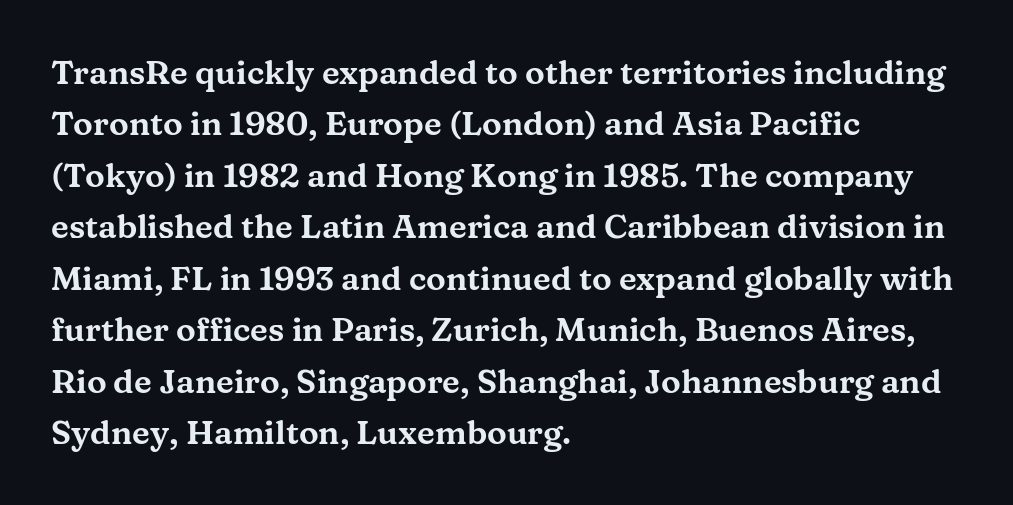
{"serif": "yes", "italic": "no", "width": "wide", "stroke_contrast": "medium", "x_height": "medium", "monospaced": "no", "underline": "no", "align": "left", "line_spacing": "normal", "line_spacing_ratio": 1.56, "letter_spacing": "normal", "letter_spacing_em": 0.0, "glyph_px": 33}
